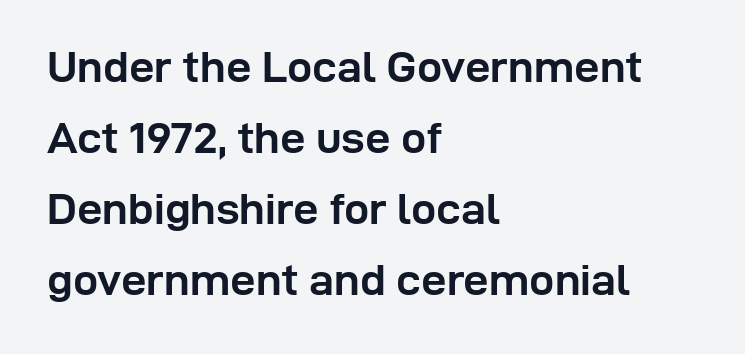
Q: Is the text bold? A: Yes.
Q: Is the text italic (slanted)? A: No, it is upright.
Q: Is the typeface a serif or a sans-serif typeface? A: Sans-serif.
Q: Is the text underlined? A: No.
Q: How is the paragraph aligned? A: Left-aligned.
Q: Is the spacing between letters normal or unusually wide? A: Normal.
Q: Is the spacing between lines tight, normal or loose? A: Normal.
Q: Width (condensed, normal, or wide)? A: Normal.
Q: Stroke contrast? A: Low.
Q: x-height? A: Medium.
Q: Monospaced? A: No.
